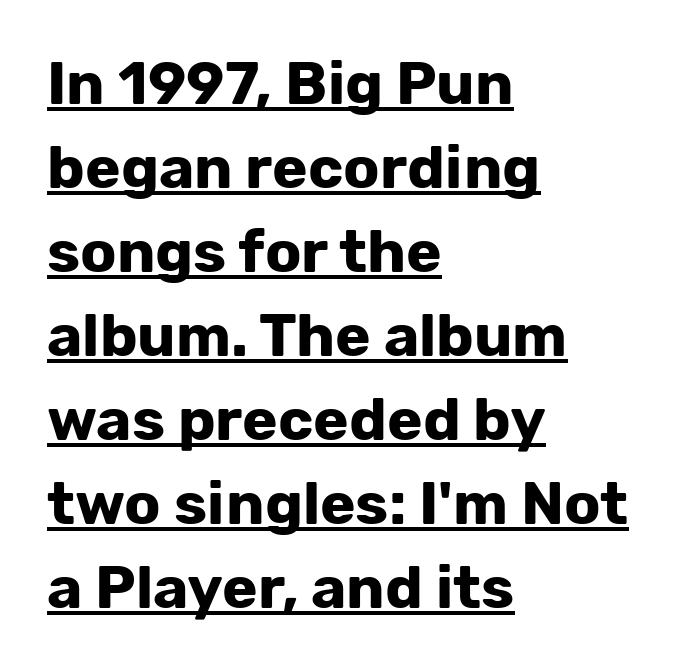
{"serif": "no", "italic": "no", "bold": "yes", "weight": "bold", "width": "normal", "stroke_contrast": "low", "x_height": "medium", "monospaced": "no", "underline": "yes", "align": "left", "line_spacing": "normal", "line_spacing_ratio": 1.4, "letter_spacing": "normal", "letter_spacing_em": 0.0, "glyph_px": 60}
